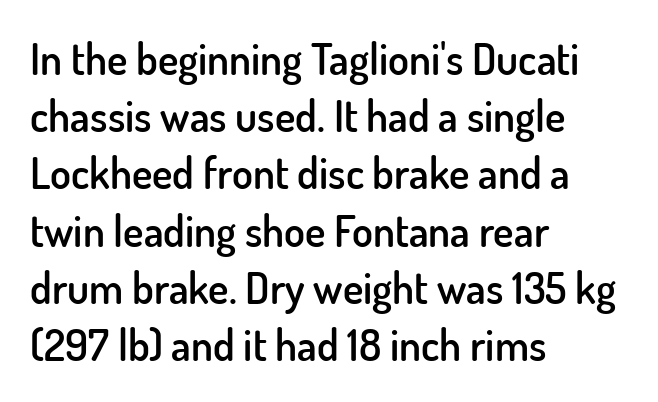
{"serif": "no", "italic": "no", "bold": "semi", "weight": "semibold", "width": "normal", "stroke_contrast": "low", "x_height": "small", "monospaced": "no", "underline": "no", "align": "left", "line_spacing": "normal", "line_spacing_ratio": 1.33, "letter_spacing": "normal", "letter_spacing_em": 0.0, "glyph_px": 43}
